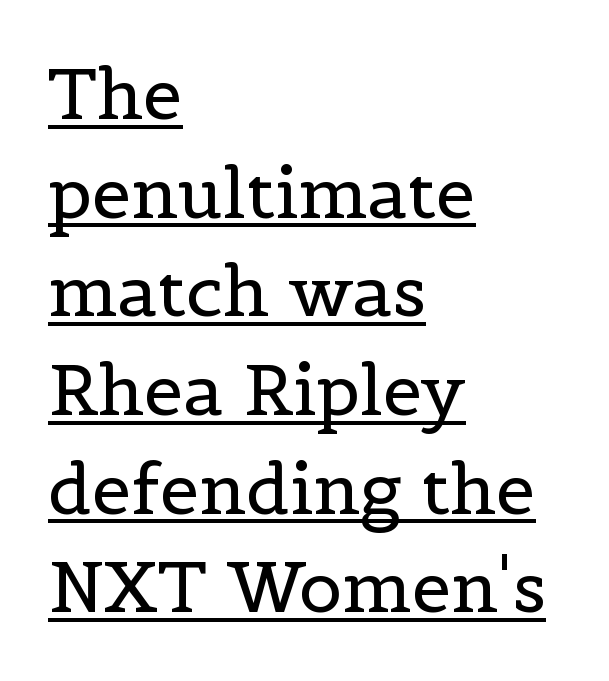
Descenders here cross a horizontal rule under the line. You can tell it's not italic because the verticals are truly vertical. No letter is thick-stroked: the sample isn't bold. The type family on display is of the serif kind. How are the letters spaced? Ordinarily, with no added tracking. The leading is moderate, giving the passage an even texture.
